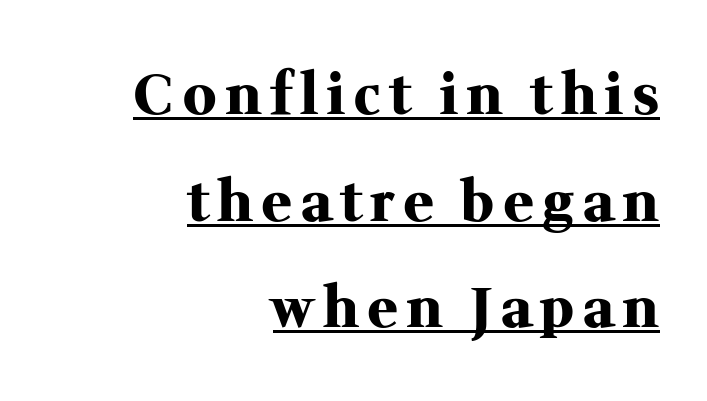
{"serif": "yes", "italic": "no", "bold": "yes", "weight": "heavy", "width": "normal", "stroke_contrast": "medium", "x_height": "medium", "monospaced": "no", "underline": "yes", "align": "right", "line_spacing": "loose", "line_spacing_ratio": 1.94, "glyph_px": 55}
